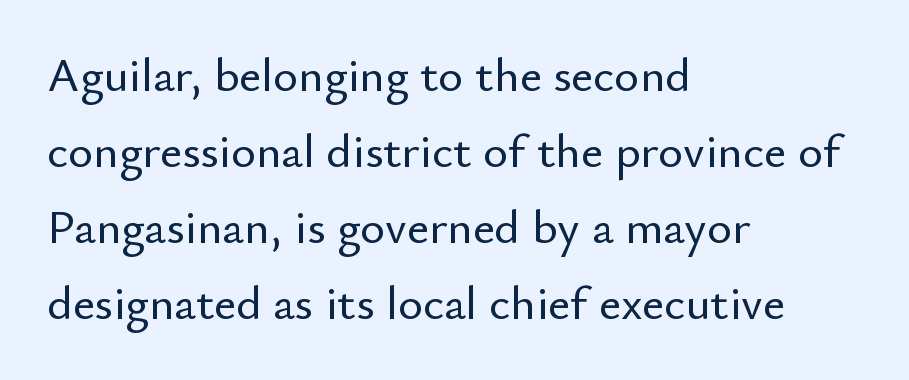
Compared with typical paragraphs, the rows here are spaced about the same. Note: no serifs on the glyphs. The letterforms sit shoulder to shoulder at normal distance. Nope, not italic — everything's standing straight. Here the designer chose a conventional face with non-uniform glyph widths. If you drew a ruler down the left edge, every line would touch it.
